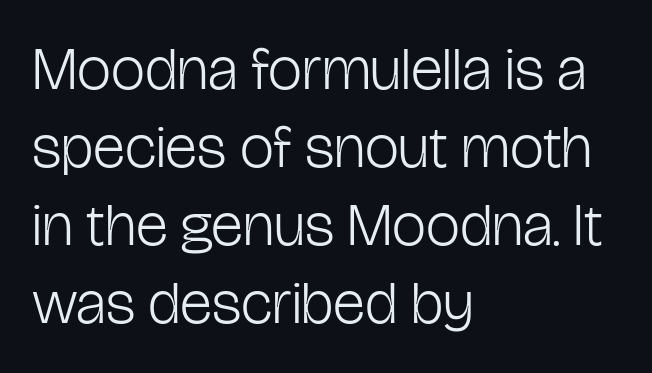
{"serif": "no", "italic": "no", "bold": "no", "weight": "light", "width": "condensed", "stroke_contrast": "low", "x_height": "medium", "monospaced": "no", "underline": "no", "align": "left", "line_spacing": "normal", "line_spacing_ratio": 1.28, "letter_spacing": "normal", "letter_spacing_em": 0.0, "glyph_px": 61}
